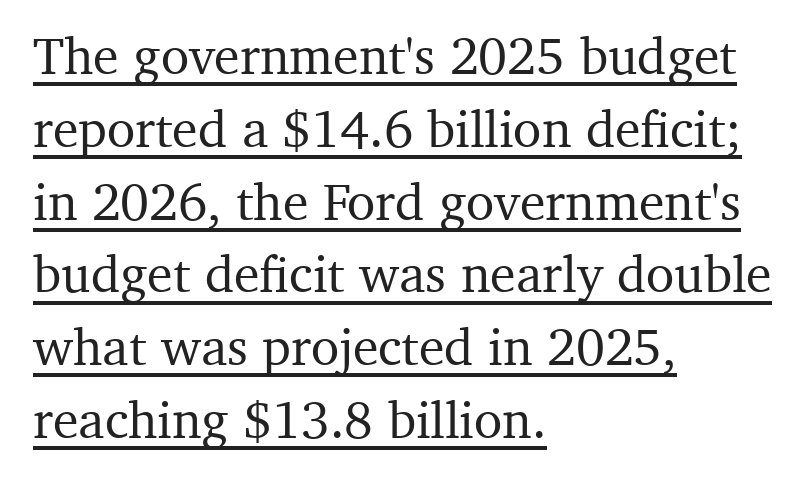
Q: Is the text italic (slanted)? A: No, it is upright.
Q: Is the typeface a serif or a sans-serif typeface? A: Serif.
Q: Is the text underlined? A: Yes.
Q: How is the paragraph aligned? A: Left-aligned.
Q: Is the spacing between letters normal or unusually wide? A: Normal.
Q: Is the spacing between lines tight, normal or loose? A: Normal.
Q: Width (condensed, normal, or wide)? A: Normal.
Q: Stroke contrast? A: Medium.
Q: x-height? A: Medium.
Q: Monospaced? A: No.
